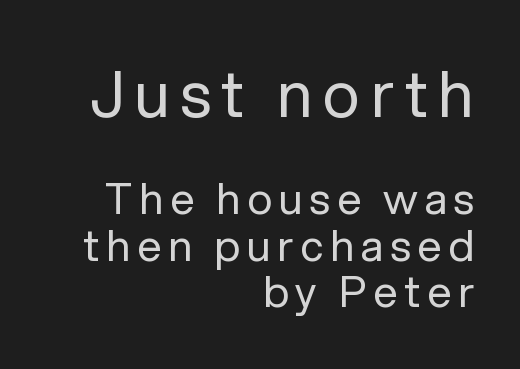
The lines are packed closely together with very little leading. If you drew a ruler down the right edge, every line would touch it. Descender tails drop into unmarked territory. Typesetter's note — upper block bumped up in size, lower block left smaller. Every stem runs plumb, perpendicular to the baseline. This sample has the flowing, uneven cadence of proportional lettering.
